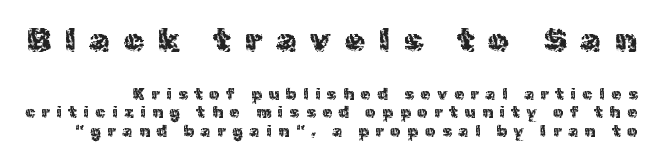
{"serif": "no", "italic": "no", "bold": "no", "weight": "regular", "width": "normal", "x_height": "medium", "monospaced": "no", "underline": "no", "line_spacing_ratio": 1.16, "letter_spacing": "wide", "letter_spacing_em": 0.42, "larger_block": "first", "size_ratio": 2.06, "glyph_px": 33}
